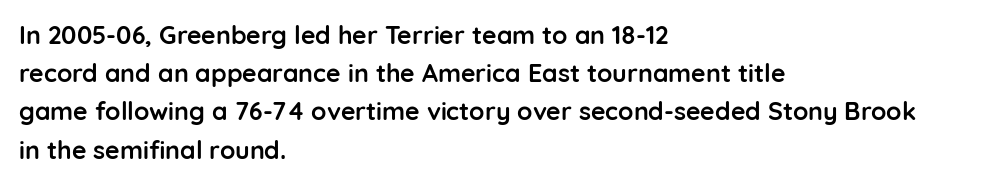
Q: Is the text bold? A: Yes.
Q: Is the text italic (slanted)? A: No, it is upright.
Q: Is the text underlined? A: No.
Q: How is the paragraph aligned? A: Left-aligned.
Q: Is the spacing between letters normal or unusually wide? A: Normal.
Q: Is the spacing between lines tight, normal or loose? A: Normal.
